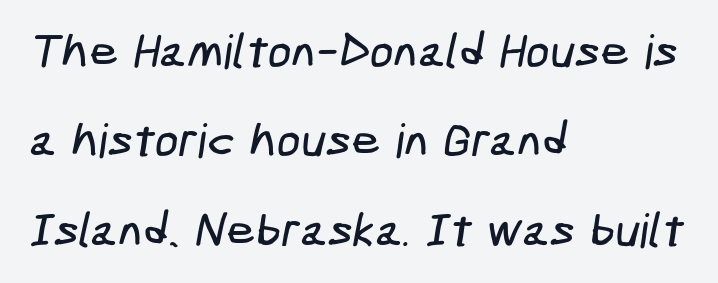
Q: Is the typeface a serif or a sans-serif typeface? A: Sans-serif.
Q: Is the text underlined? A: No.
Q: How is the paragraph aligned? A: Left-aligned.
Q: Is the spacing between letters normal or unusually wide? A: Normal.
Q: Is the spacing between lines tight, normal or loose? A: Loose.
Q: Width (condensed, normal, or wide)? A: Condensed.
Q: Stroke contrast? A: Low.
Q: x-height? A: Medium.
